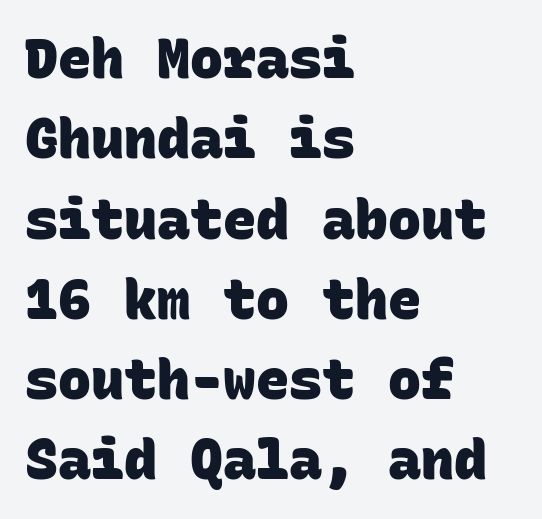
The horizontal fit of the characters is conventional and even. The strokes are fattened all the way to bold. You could count columns in this text — the font is strictly monospaced. Regarding leading, the lines here are spaced in the standard way. Does the type have serifs? No, each stem ends abruptly.
